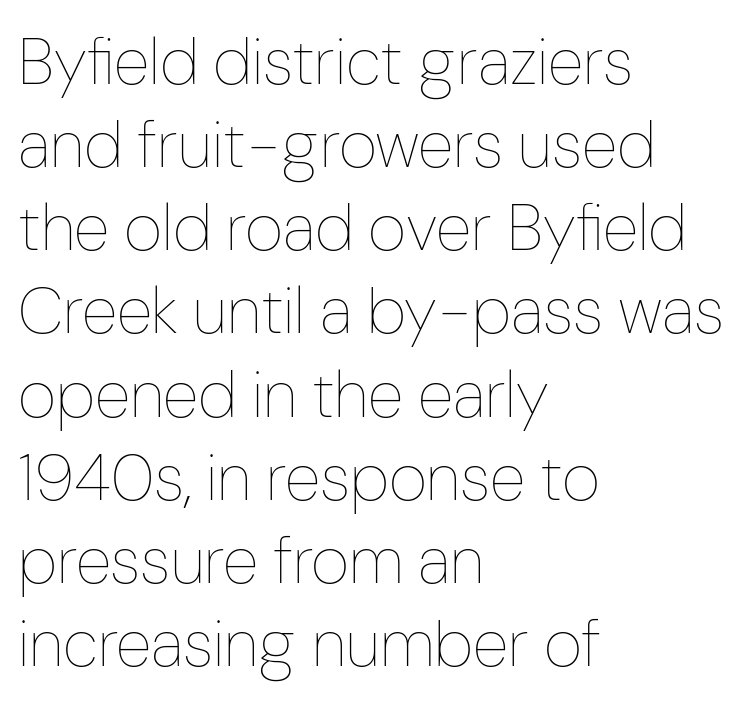
The specimen reads as upright at a glance. This rendering leaves character spacing at its baseline value. Notice how descenders clear the ascenders below comfortably — that's standard leading. Weight: regular or lighter. The text block is weighted toward the left margin, trailing off unevenly rightward. Think of a printed novel: that variable character pitch is what you see here.
